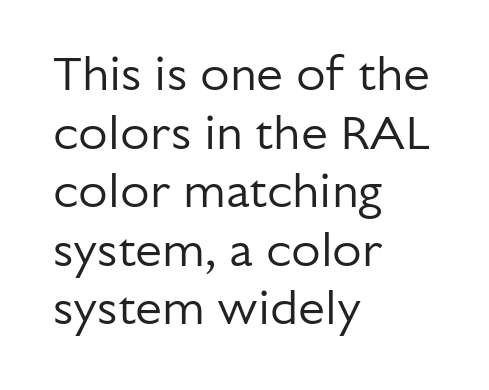
{"serif": "no", "italic": "no", "bold": "no", "weight": "regular", "width": "normal", "stroke_contrast": "low", "x_height": "medium", "monospaced": "no", "underline": "no", "align": "left", "line_spacing_ratio": 1.22, "letter_spacing": "normal", "letter_spacing_em": 0.0, "glyph_px": 48}
